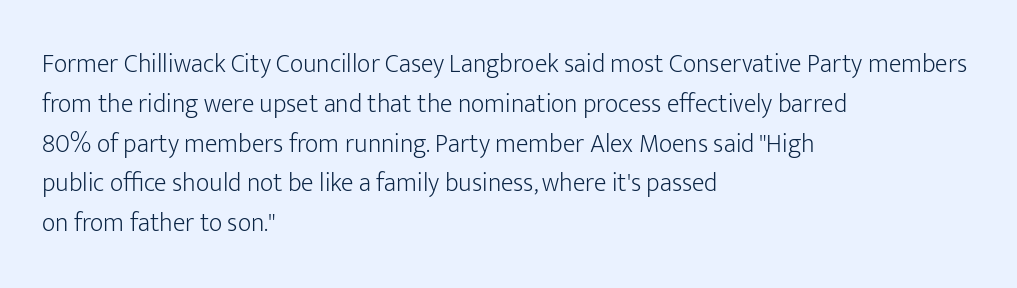
Q: Is the text bold? A: No.
Q: Is the text italic (slanted)? A: No, it is upright.
Q: Is the text underlined? A: No.
Q: How is the paragraph aligned? A: Left-aligned.
Q: Is the spacing between letters normal or unusually wide? A: Normal.
Q: Is the spacing between lines tight, normal or loose? A: Normal.
